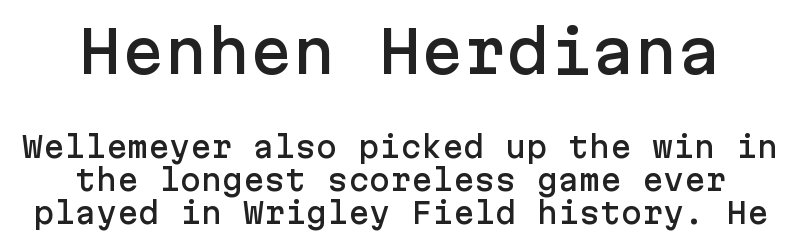
Q: Is the text italic (slanted)? A: No, it is upright.
Q: Is the typeface a serif or a sans-serif typeface? A: Sans-serif.
Q: Is the text underlined? A: No.
Q: How is the paragraph aligned? A: Centered.
Q: Is the spacing between letters normal or unusually wide? A: Normal.
Q: Which block of text is set in a larger size, the first (top) or the second (bottom)? A: The first (top) one.
Q: Width (condensed, normal, or wide)? A: Normal.
Q: Stroke contrast? A: Low.
Q: x-height? A: Medium.
